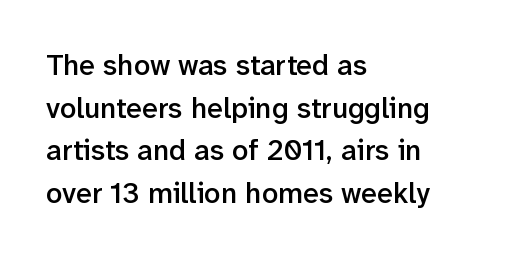
Short and long lines alike share a common starting point at left. The letters stand straight up with perfectly vertical stems. What weight is shown? A semibold, between regular and bold. Standard letterfit; no display-style spreading of the glyphs.
